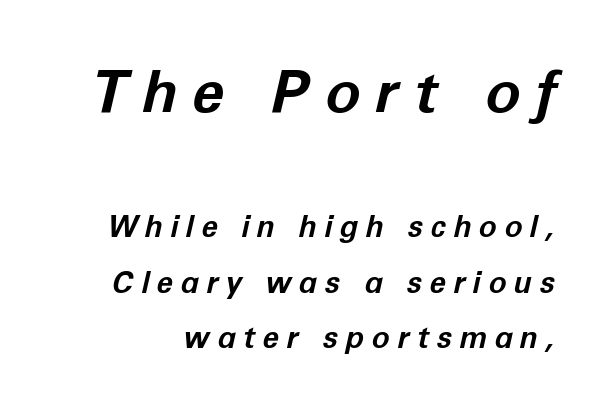
{"italic": "yes", "lean": "right", "slant_degrees": 12, "bold": "yes", "weight": "bold", "width": "normal", "stroke_contrast": "low", "x_height": "medium", "monospaced": "no", "underline": "no", "line_spacing_ratio": 1.85, "letter_spacing": "wide", "letter_spacing_em": 0.25, "larger_block": "first", "size_ratio": 1.97, "glyph_px": 59}
